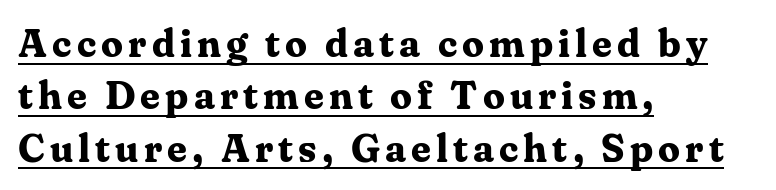
Heavy-handed strokes throughout: this text is bold. The letters carry serifs — small finishing strokes at the ends of their stems. One-word summary of the alignment: left. Think of a printed novel: that variable character pitch is what you see here. Students, observe the line beneath the letters — that is underlining.
